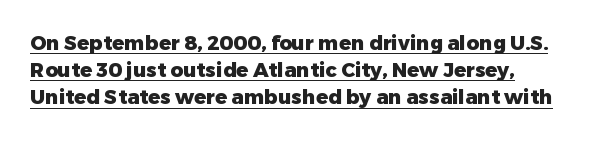
Each word holds together tightly as a unit, with standard inter-letter gaps. Leading: standard. Beneath each row of characters lies a ruled line. The letters stand upright; this is a roman face. The sample has been set heavy, in full bold.
